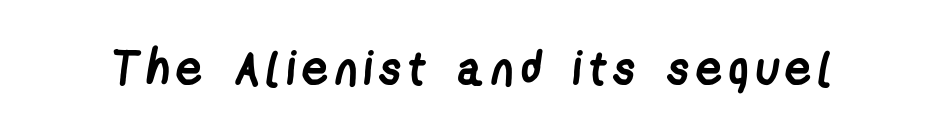
The letters are bold, with thick, heavy strokes. The passage shown is typed in a proportional face where columns would drift. A clean baseline with only descenders dipping below it. Nope, no serifs anywhere on these letters.
